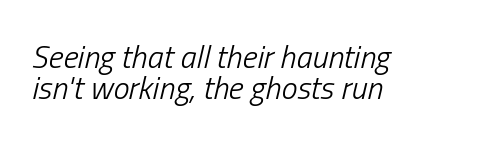
Q: Is the text bold? A: No.
Q: Is the text italic (slanted)? A: Yes, it leans right by about 13 degrees.
Q: Is the text underlined? A: No.
Q: How is the paragraph aligned? A: Left-aligned.
Q: Is the spacing between letters normal or unusually wide? A: Normal.
Q: Is the spacing between lines tight, normal or loose? A: Tight.
Q: Width (condensed, normal, or wide)? A: Condensed.
Q: Stroke contrast? A: Low.
Q: x-height? A: Medium.
Q: Monospaced? A: No.
